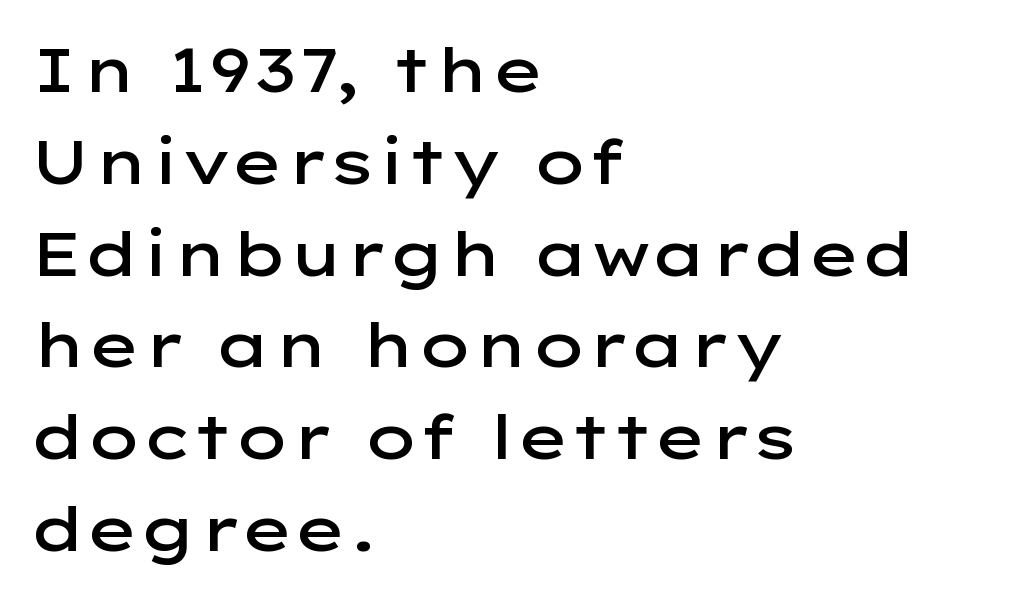
Weight check: semibold — heavier than regular, not quite bold. Successive baselines arrive at the customary interval. Looks like regular typesetting: each glyph gets only the width it needs. The setting favours the left margin, as ordinary paragraphs usually do. These lines are composed in type without serifs. Glyph-to-glyph distance matches everyday printed text.
